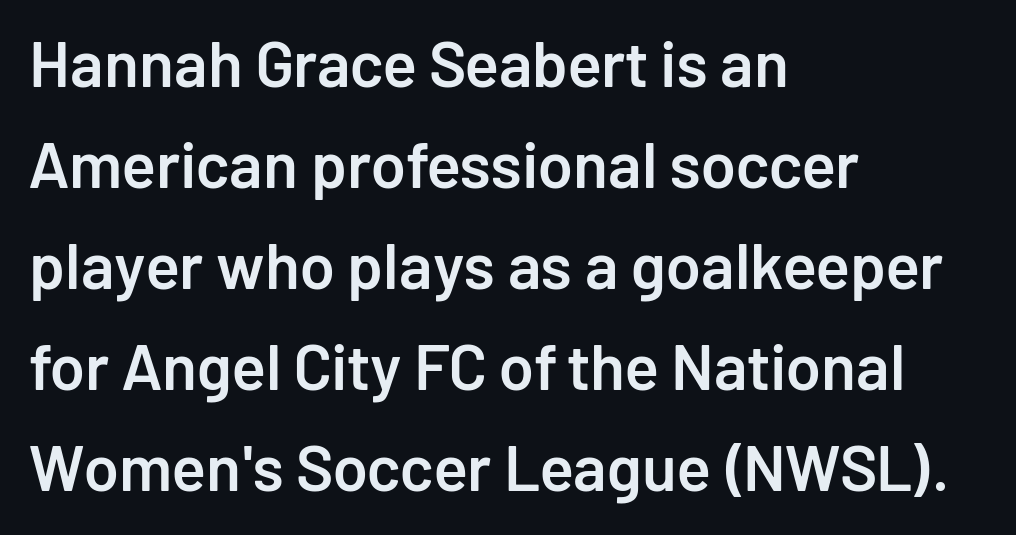
{"serif": "no", "italic": "no", "bold": "semi", "weight": "semibold", "width": "normal", "stroke_contrast": "low", "x_height": "medium", "monospaced": "no", "underline": "no", "align": "left", "line_spacing": "normal", "line_spacing_ratio": 1.58, "letter_spacing": "normal", "letter_spacing_em": 0.0, "glyph_px": 64}
